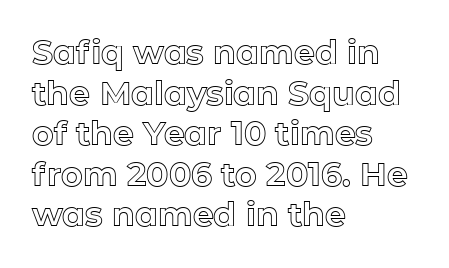
Q: Is the text italic (slanted)? A: No, it is upright.
Q: Is the text underlined? A: No.
Q: How is the paragraph aligned? A: Left-aligned.
Q: Is the spacing between letters normal or unusually wide? A: Normal.
Q: Width (condensed, normal, or wide)? A: Normal.
Q: x-height? A: Medium.
Q: Monospaced? A: No.
